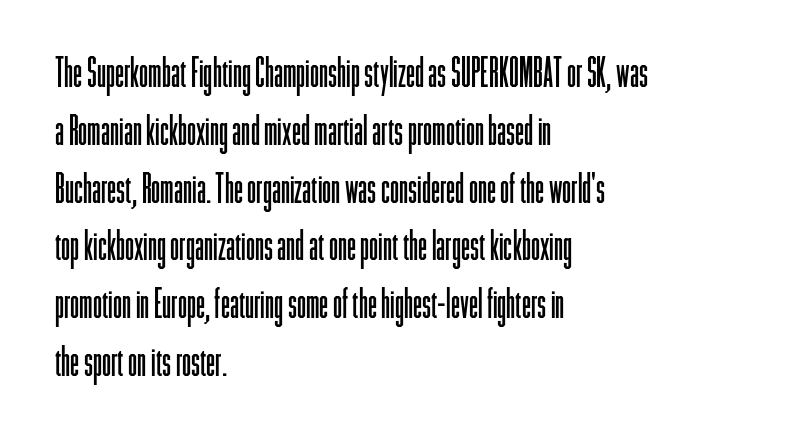
{"serif": "no", "italic": "no", "bold": "no", "weight": "light", "width": "condensed", "stroke_contrast": "low", "x_height": "medium", "monospaced": "no", "underline": "no", "align": "left", "line_spacing": "normal", "line_spacing_ratio": 1.41, "letter_spacing": "normal", "letter_spacing_em": 0.0, "glyph_px": 41}
